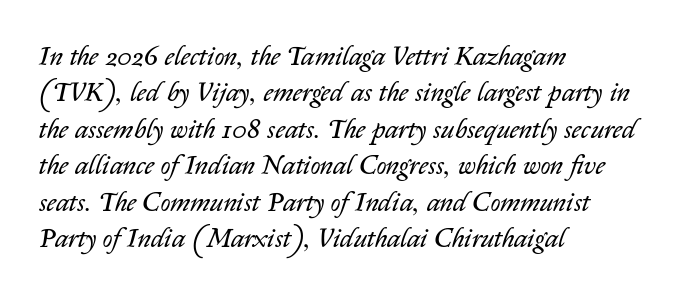
The image shows 27 px text type, italic (leaning right); set left-aligned, normal line spacing (1.35x), normal letter spacing, not underlined.
